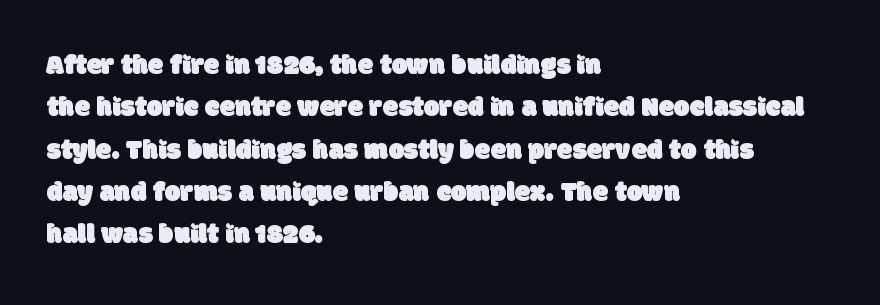
{"serif": "no", "width": "normal", "stroke_contrast": "low", "x_height": "large", "monospaced": "no", "underline": "no", "align": "left", "line_spacing": "normal", "line_spacing_ratio": 1.51, "letter_spacing": "normal", "letter_spacing_em": 0.0, "glyph_px": 28}
